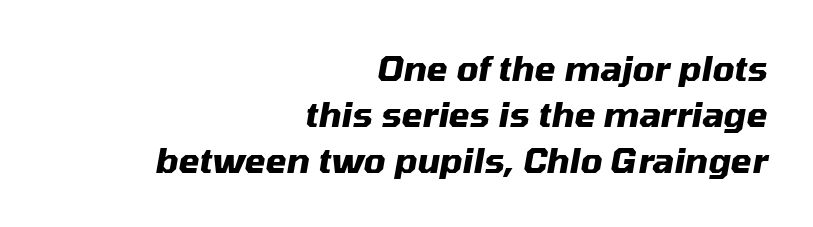
{"italic": "yes", "lean": "right", "slant_degrees": 10, "bold": "yes", "weight": "heavy", "width": "normal", "stroke_contrast": "medium", "x_height": "medium", "monospaced": "no", "underline": "no", "align": "right", "line_spacing": "normal", "line_spacing_ratio": 1.35, "letter_spacing": "normal", "letter_spacing_em": 0.0, "glyph_px": 34}
